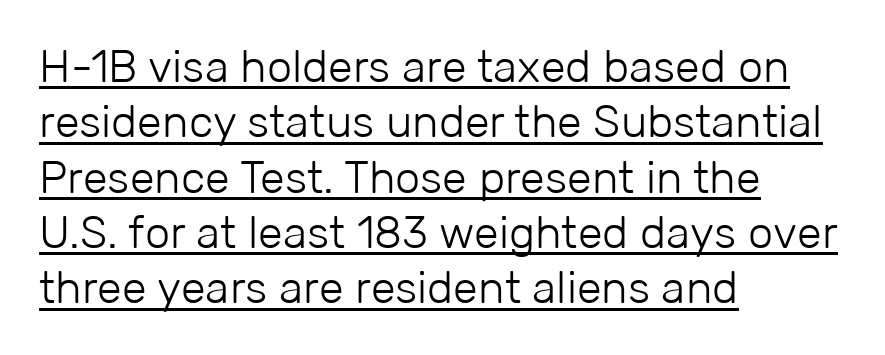
Stem width sits at or under what a default text font uses. The lines are quadded left. Italic: no, the glyphs are upright roman. The passage shown is typed in a proportional face where columns would drift. Between one letter and the next there's only the usual sliver of space. I'd call this a sans setting — the letters go barefoot.
